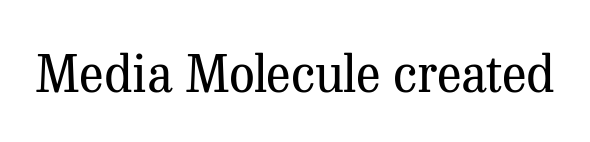
The image shows 51 px regular-weight serif type, upright; set normal letter spacing, not underlined; medium stroke contrast and a medium x-height.
